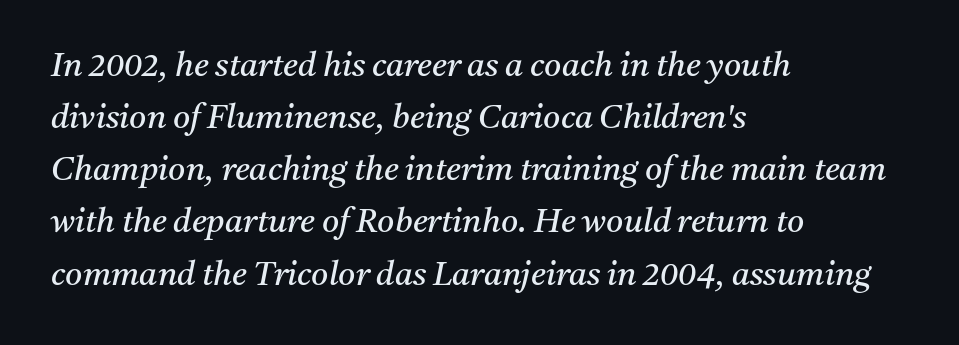
Stem width sits at or under what a default text font uses. The specimen reads as italic at a glance. Varying glyph widths throughout — classic text-font behaviour. Check where the strokes stop: tiny serifs finish them off. Beneath every word, the page is bare. Vertically, the passage feels balanced, rows spaced as you'd expect.
